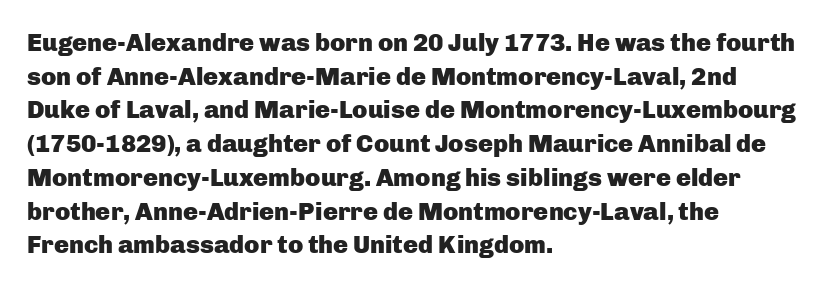
Students, note that the glyphs here touch the page at normal intervals. Chunky letters — that's bold for sure. Descenders are the only things crossing below the line. Notice how the passage keeps a crisp vertical edge on the left only.
